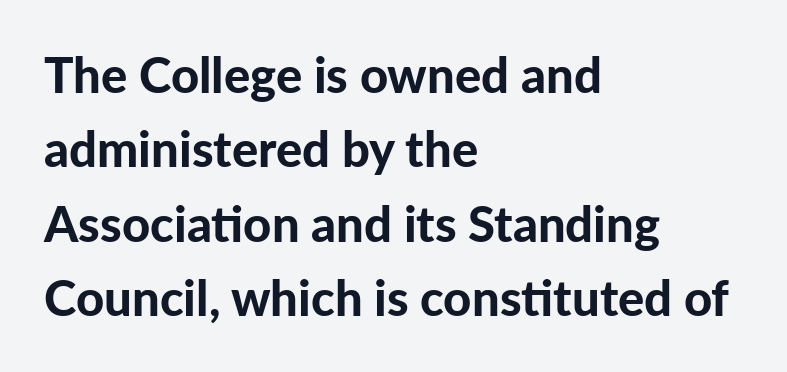
The image shows 49 px bold sans-serif type, upright; set left-aligned, normal line spacing (1.52x), normal letter spacing, not underlined; low stroke contrast and a medium x-height.
